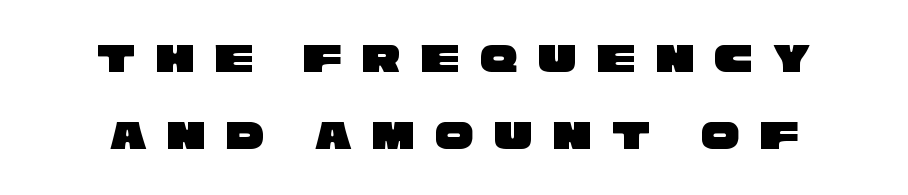
The image shows 43 px wide sans-serif type; set line spacing 1.79x, unusually wide letter spacing (+0.47 em), not underlined; low stroke contrast and a large x-height.
